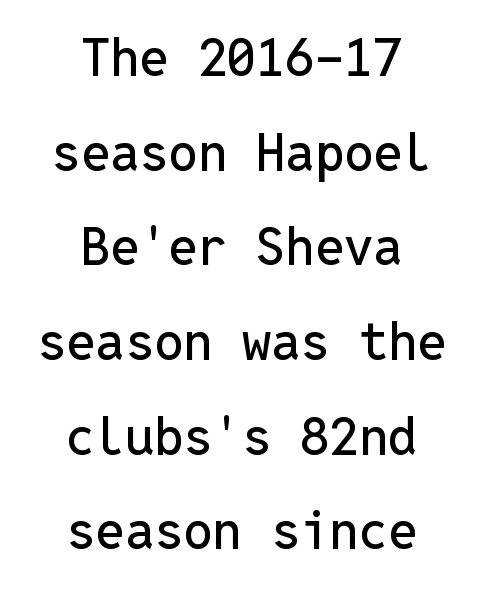
The image shows 52 px sans-serif type, upright, monospaced; set centered, line spacing 1.82x, normal letter spacing, not underlined; low stroke contrast and a medium x-height.
